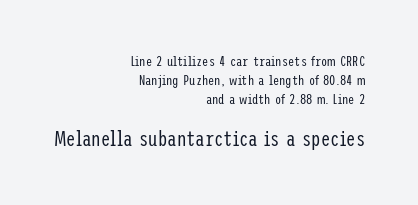
Q: Is the text bold? A: No.
Q: Is the text italic (slanted)? A: No, it is upright.
Q: Is the text underlined? A: No.
Q: How is the paragraph aligned? A: Right-aligned.
Q: Is the spacing between letters normal or unusually wide? A: Normal.
Q: Is the spacing between lines tight, normal or loose? A: Normal.
Q: Which block of text is set in a larger size, the first (top) or the second (bottom)? A: The second (bottom) one.
